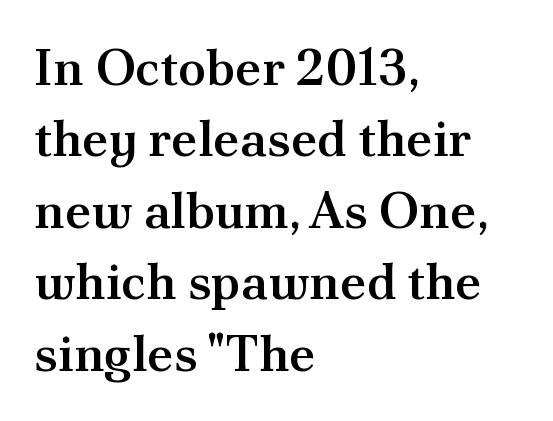
Q: Is the text bold? A: Semi-bold.
Q: Is the text italic (slanted)? A: No, it is upright.
Q: Is the typeface a serif or a sans-serif typeface? A: Serif.
Q: Is the text underlined? A: No.
Q: How is the paragraph aligned? A: Left-aligned.
Q: Is the spacing between letters normal or unusually wide? A: Normal.
Q: Is the spacing between lines tight, normal or loose? A: Normal.
Q: Width (condensed, normal, or wide)? A: Normal.
Q: Stroke contrast? A: Medium.
Q: x-height? A: Small.
Q: Monospaced? A: No.
